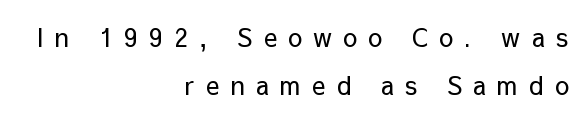
Q: Is the text bold? A: No.
Q: Is the text italic (slanted)? A: No, it is upright.
Q: Is the text underlined? A: No.
Q: How is the paragraph aligned? A: Right-aligned.
Q: Is the spacing between letters normal or unusually wide? A: Unusually wide.
Q: Is the spacing between lines tight, normal or loose? A: Loose.
